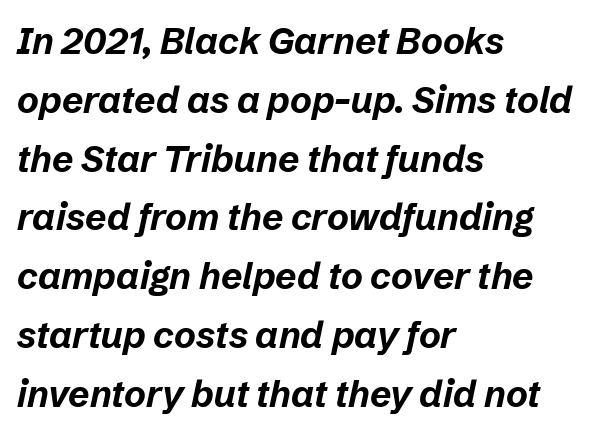
The image shows 37 px bold type, italic (leaning right); set left-aligned, normal line spacing (1.59x), normal letter spacing, not underlined; low stroke contrast and a medium x-height.
